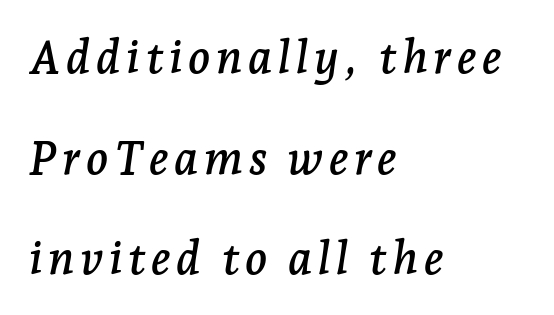
{"serif": "yes", "italic": "yes", "lean": "right", "slant_degrees": 7, "width": "normal", "stroke_contrast": "low", "x_height": "medium", "monospaced": "no", "underline": "no", "align": "left", "line_spacing": "loose", "line_spacing_ratio": 2.19, "glyph_px": 46}
